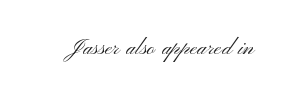
{"serif": "no", "bold": "no", "weight": "light", "width": "wide", "stroke_contrast": "medium", "x_height": "small", "monospaced": "no", "underline": "no", "letter_spacing": "normal", "letter_spacing_em": 0.0, "glyph_px": 28}
